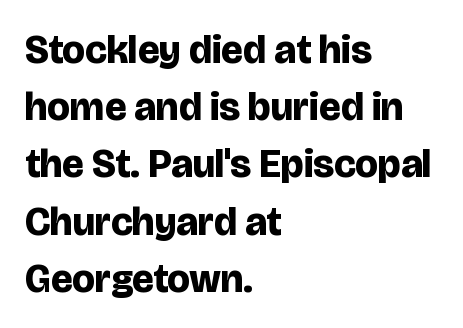
The rendering uses natural spacing where letterforms have individual widths. Its strokes are broad and dark, the hallmark of bold type. The lines sit at an ordinary, default distance from one another. Nope, not italic — everything's standing straight.
